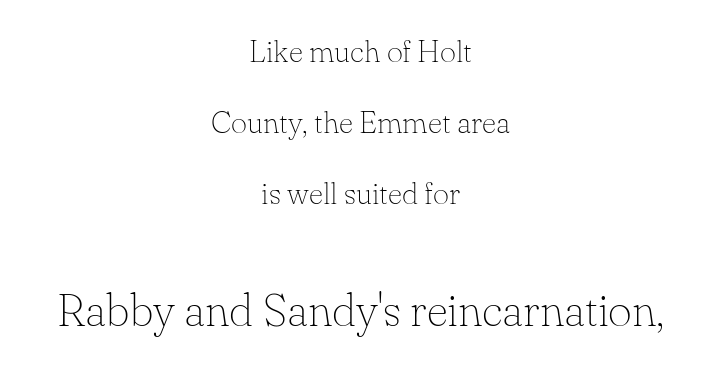
{"serif": "yes", "italic": "no", "bold": "no", "weight": "thin", "width": "normal", "stroke_contrast": "low", "x_height": "small", "monospaced": "no", "underline": "no", "align": "center", "line_spacing": "loose", "line_spacing_ratio": 2.29, "letter_spacing": "normal", "letter_spacing_em": 0.0, "larger_block": "second", "size_ratio": 1.48, "glyph_px": 46}
